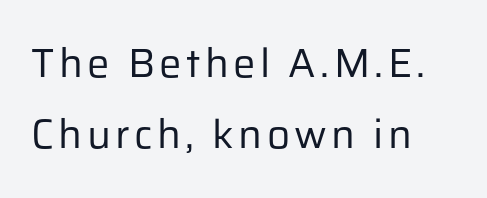
The image shows 40 px regular-weight sans-serif type, upright; set left-aligned, line spacing 1.78x, not underlined; low stroke contrast and a medium x-height.
